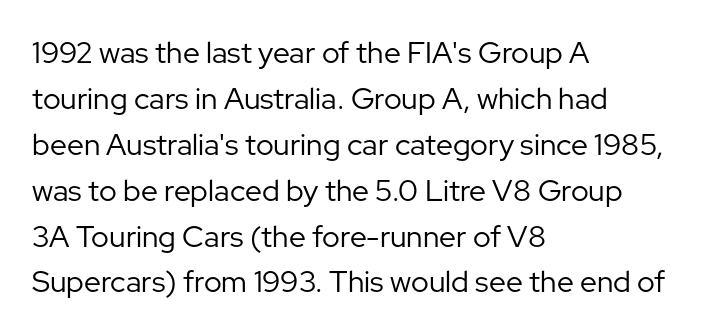
The block of text has a typical density, with ordinary space between rows. A typesetter would call this proportional, since set widths differ per character. Standard letterfit; no display-style spreading of the glyphs. This rendering employs a face without finishing strokes, i.e., a sans-serif. Every stem runs plumb, perpendicular to the baseline.
